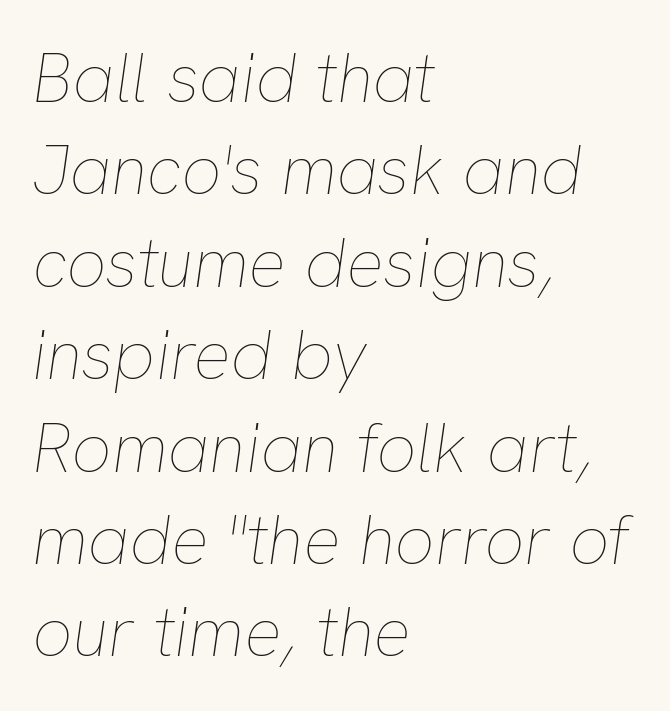
The image shows 70 px thin type, italic (leaning right); set left-aligned, normal line spacing (1.32x), normal letter spacing, not underlined; low stroke contrast and a medium x-height.
